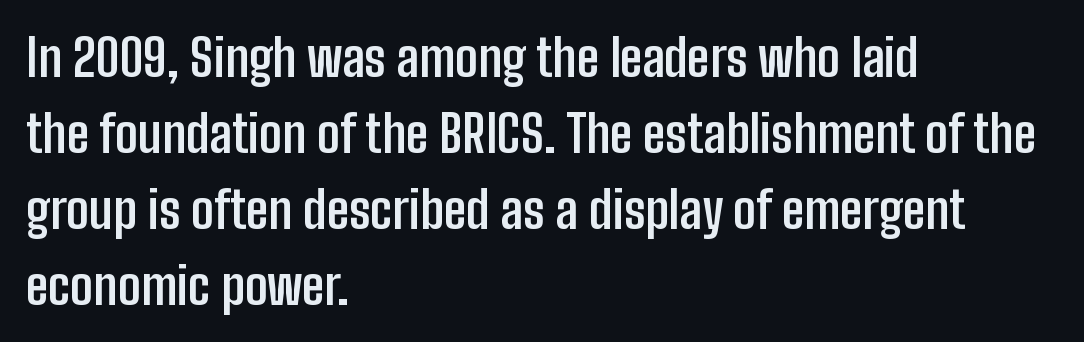
The image shows 51 px semibold, condensed sans-serif type, upright; set left-aligned, normal line spacing (1.49x), normal letter spacing, not underlined; low stroke contrast and a medium x-height.
